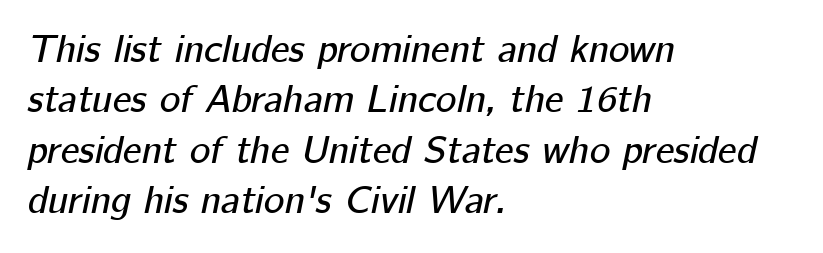
{"italic": "yes", "lean": "right", "slant_degrees": 12, "width": "normal", "stroke_contrast": "low", "x_height": "medium", "monospaced": "no", "underline": "no", "align": "left", "line_spacing": "normal", "line_spacing_ratio": 1.29, "letter_spacing": "normal", "letter_spacing_em": 0.0, "glyph_px": 39}
